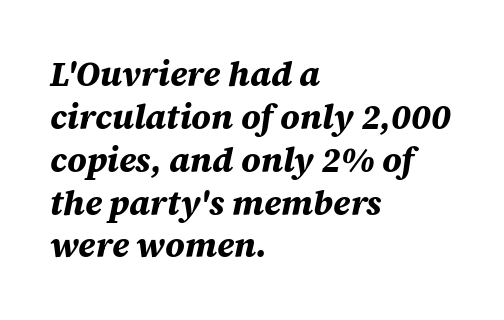
The image shows 34 px bold type, italic (leaning right); set left-aligned, normal line spacing (1.26x), normal letter spacing, not underlined; medium stroke contrast and a large x-height.
